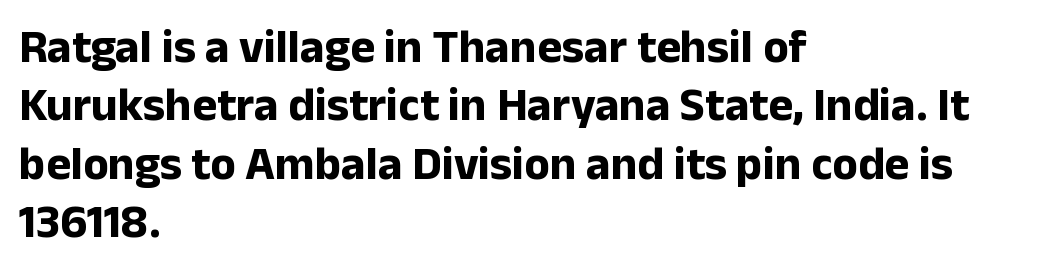
Q: Is the text bold? A: Yes.
Q: Is the text italic (slanted)? A: No, it is upright.
Q: Is the typeface a serif or a sans-serif typeface? A: Sans-serif.
Q: Is the text underlined? A: No.
Q: How is the paragraph aligned? A: Left-aligned.
Q: Is the spacing between letters normal or unusually wide? A: Normal.
Q: Width (condensed, normal, or wide)? A: Normal.
Q: Stroke contrast? A: Low.
Q: x-height? A: Medium.
Q: Monospaced? A: No.
